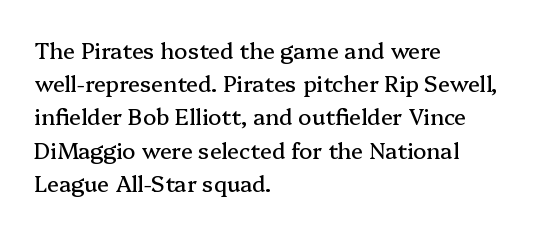
{"italic": "no", "underline": "no", "align": "left", "line_spacing": "normal", "line_spacing_ratio": 1.51, "letter_spacing": "normal", "letter_spacing_em": 0.0, "glyph_px": 22}
